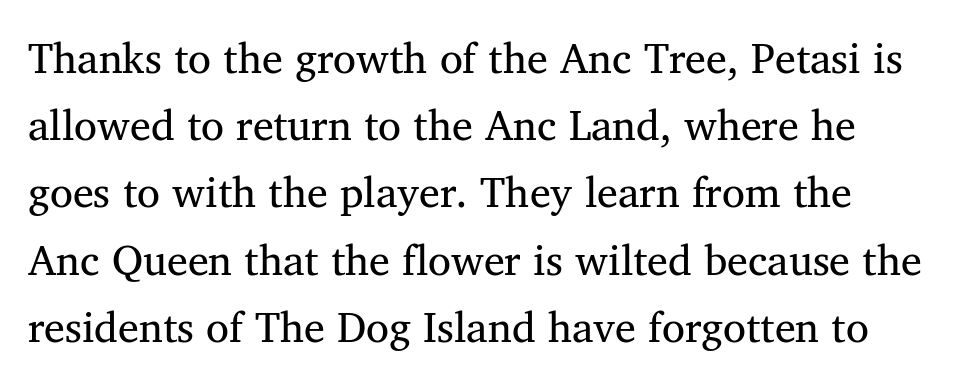
{"serif": "yes", "italic": "no", "bold": "no", "weight": "regular", "width": "normal", "stroke_contrast": "medium", "x_height": "medium", "monospaced": "no", "underline": "no", "line_spacing": "normal", "line_spacing_ratio": 1.6, "letter_spacing": "normal", "letter_spacing_em": 0.0, "glyph_px": 42}
